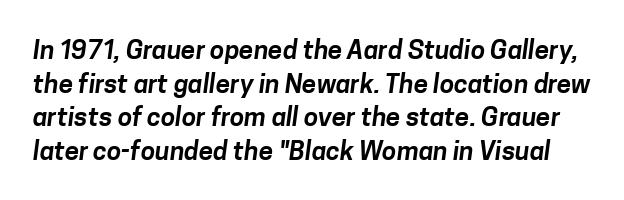
{"underline": "no", "line_spacing": "normal", "line_spacing_ratio": 1.29, "letter_spacing": "normal", "letter_spacing_em": 0.0, "glyph_px": 26}
